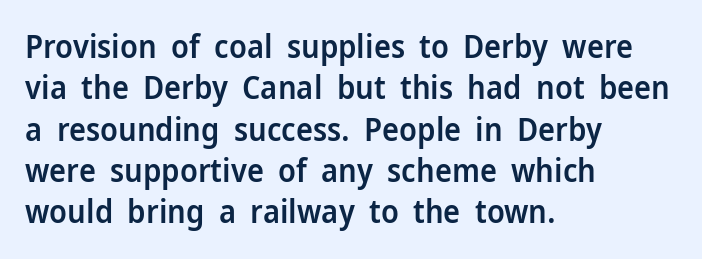
The image shows 32 px semibold sans-serif type, upright; set left-aligned, normal line spacing (1.29x), normal letter spacing, not underlined; low stroke contrast and a medium x-height.
